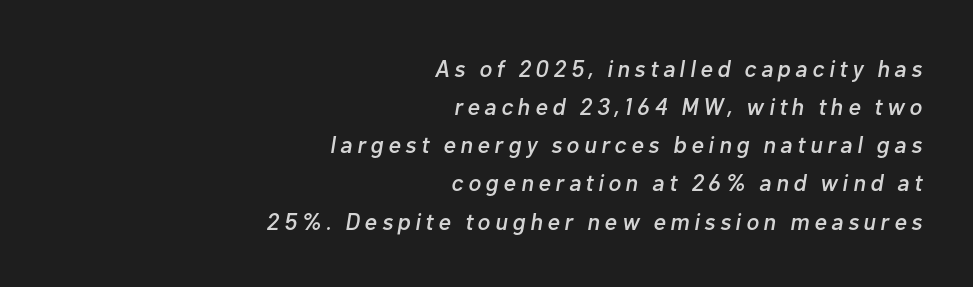
The text carries the slant typical of an italic or oblique font. Words float on clear page, feet unadorned. Quick note: interline space is typical. In CSS terms this would be text-align: right.
